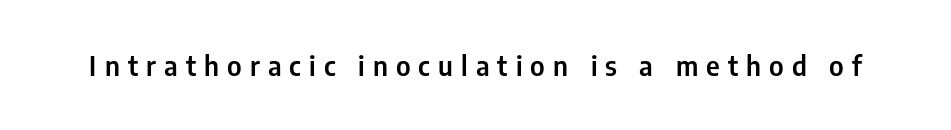
Just letters on the line, the space beneath them empty. Loose tracking; the words dissolve into strings of separated letters. Designer's note — italics off, roman on.
